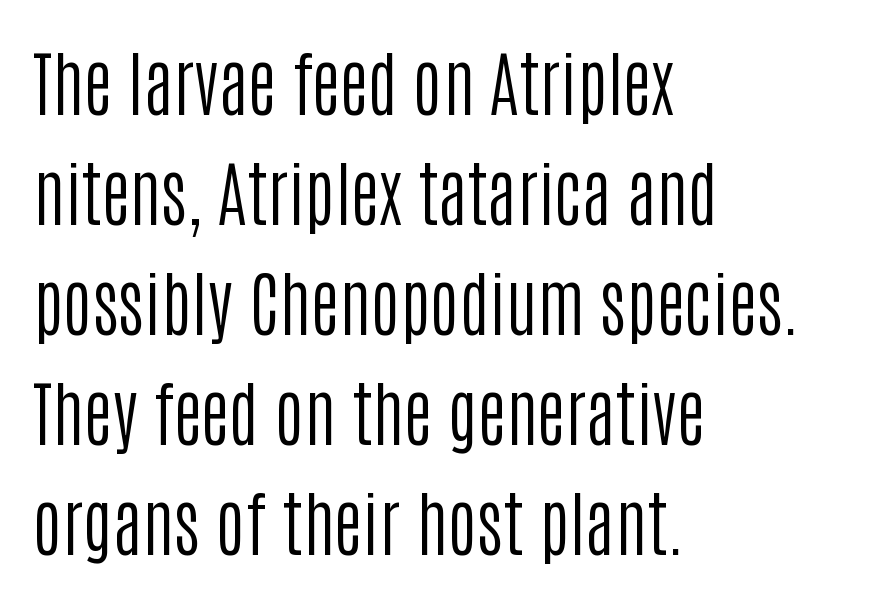
Default kerning and tracking; the words read as compact shapes. Proportional: the letters do not fall into vertical columns. The axis of the letterforms is exactly vertical. Stems and bowls with no extra thickness — not bold. Typeset ragged right — the left edge is the straight one. Summary of vertical rhythm: regular, with standard interline spacing.
